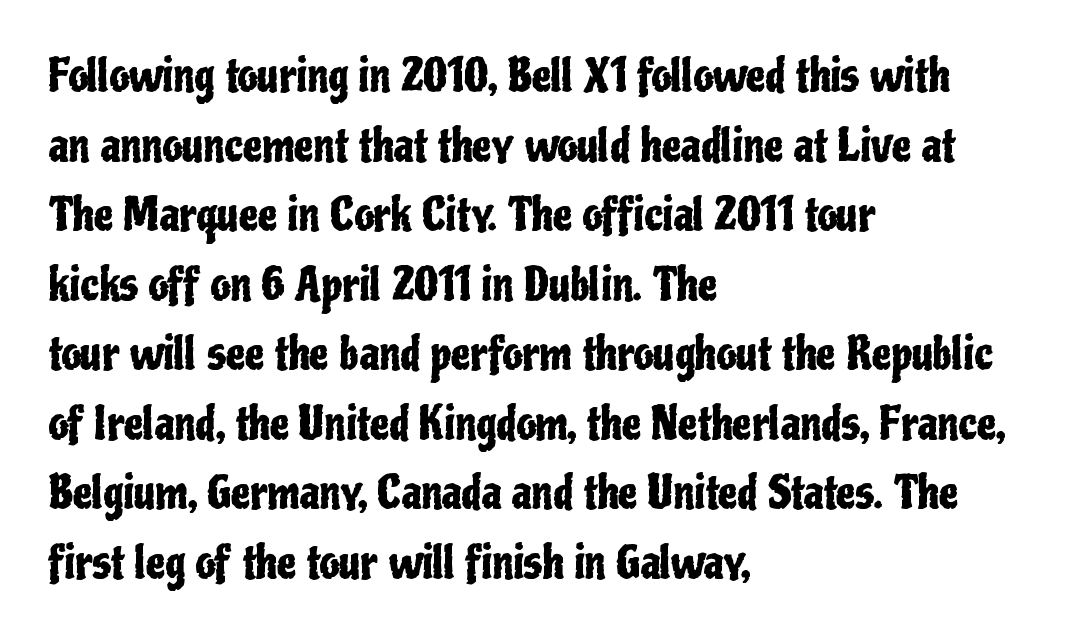
Q: Is the text italic (slanted)? A: No, it is upright.
Q: Is the typeface a serif or a sans-serif typeface? A: Sans-serif.
Q: Is the text underlined? A: No.
Q: How is the paragraph aligned? A: Left-aligned.
Q: Is the spacing between letters normal or unusually wide? A: Normal.
Q: Is the spacing between lines tight, normal or loose? A: Normal.
Q: Width (condensed, normal, or wide)? A: Condensed.
Q: Stroke contrast? A: Low.
Q: x-height? A: Medium.
Q: Monospaced? A: No.
